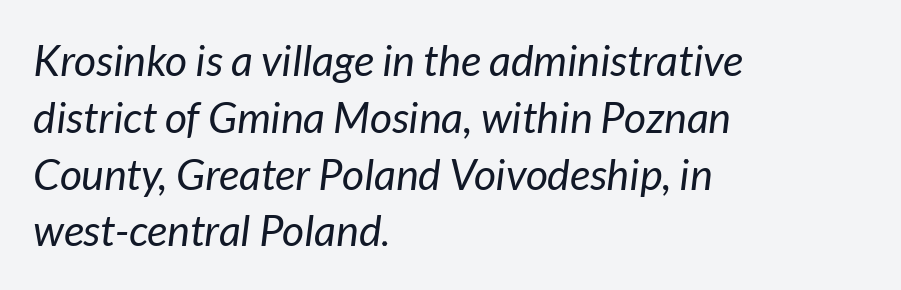
The image shows 43 px regular-weight type, italic (leaning right); set left-aligned, normal line spacing (1.32x), normal letter spacing, not underlined; low stroke contrast and a medium x-height.
